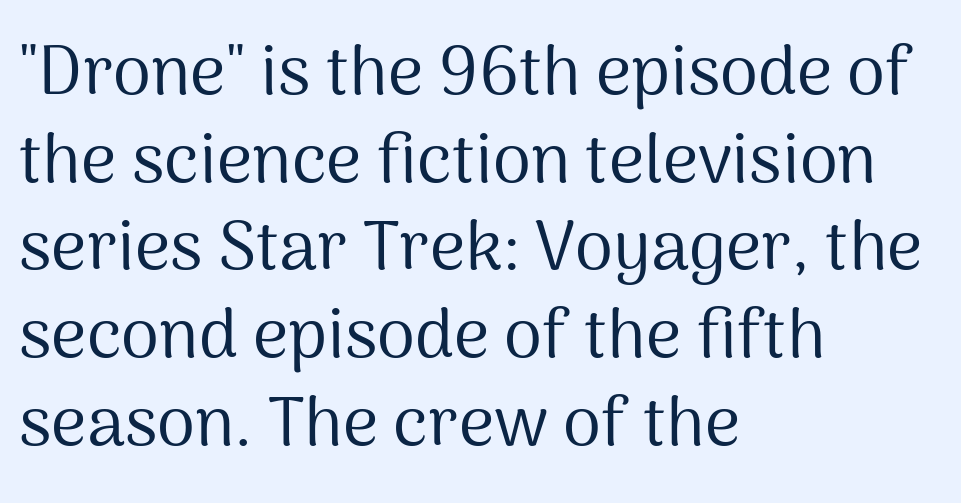
The image shows 69 px regular-weight sans-serif type, upright; set left-aligned, normal line spacing (1.27x), normal letter spacing, not underlined; medium stroke contrast and a medium x-height.
